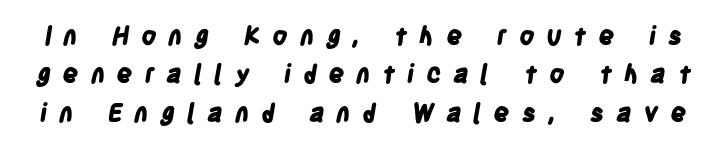
Q: Is the text bold? A: Yes.
Q: Is the text underlined? A: No.
Q: Is the spacing between letters normal or unusually wide? A: Unusually wide.
Q: Is the spacing between lines tight, normal or loose? A: Normal.
